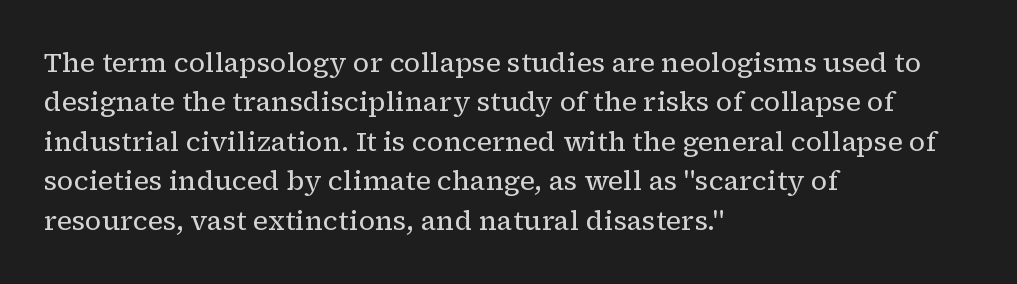
Q: Is the text bold? A: No.
Q: Is the text italic (slanted)? A: No, it is upright.
Q: Is the text underlined? A: No.
Q: How is the paragraph aligned? A: Left-aligned.
Q: Is the spacing between letters normal or unusually wide? A: Normal.
Q: Is the spacing between lines tight, normal or loose? A: Normal.
